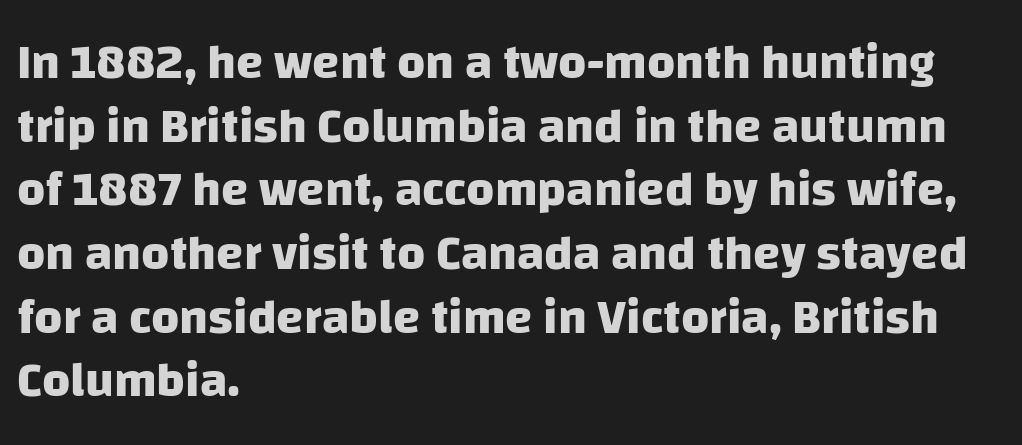
Q: Is the text bold? A: Yes.
Q: Is the typeface a serif or a sans-serif typeface? A: Sans-serif.
Q: Is the text underlined? A: No.
Q: How is the paragraph aligned? A: Left-aligned.
Q: Is the spacing between letters normal or unusually wide? A: Normal.
Q: Is the spacing between lines tight, normal or loose? A: Normal.
Q: Width (condensed, normal, or wide)? A: Normal.
Q: Stroke contrast? A: Low.
Q: x-height? A: Large.
Q: Monospaced? A: No.
